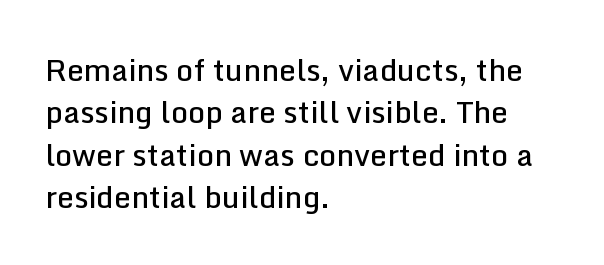
Moderately thickened strokes mark this as semibold type. Think of a printed novel: that variable character pitch is what you see here. Upright lettering throughout. The vertical gap from one line to the next is medium.
